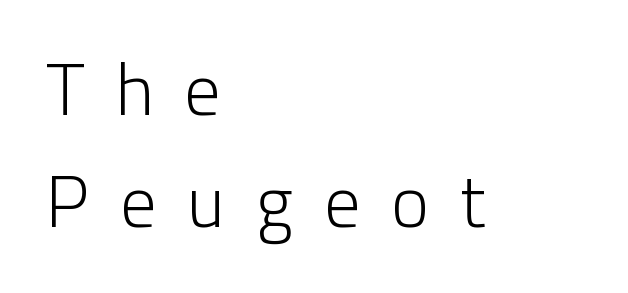
Q: Is the text bold? A: No.
Q: Is the text italic (slanted)? A: No, it is upright.
Q: Is the typeface a serif or a sans-serif typeface? A: Sans-serif.
Q: Is the text underlined? A: No.
Q: How is the paragraph aligned? A: Left-aligned.
Q: Is the spacing between letters normal or unusually wide? A: Unusually wide.
Q: Is the spacing between lines tight, normal or loose? A: Normal.
Q: Width (condensed, normal, or wide)? A: Normal.
Q: Stroke contrast? A: Low.
Q: x-height? A: Medium.
Q: Monospaced? A: No.
